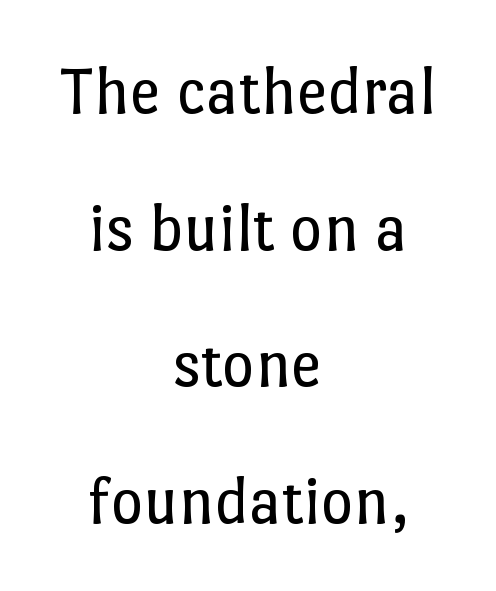
Q: Is the text bold? A: No.
Q: Is the text italic (slanted)? A: No, it is upright.
Q: Is the text underlined? A: No.
Q: How is the paragraph aligned? A: Centered.
Q: Is the spacing between letters normal or unusually wide? A: Normal.
Q: Is the spacing between lines tight, normal or loose? A: Loose.
Q: Width (condensed, normal, or wide)? A: Normal.
Q: Stroke contrast? A: Low.
Q: x-height? A: Medium.
Q: Monospaced? A: No.
